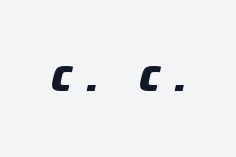
The face used here is rendered with a markedly widened letterfit. Glance below the letters and you will spot only blank space. The letters advance in unequal steps, a hallmark of proportional type. The face used here has the dense, thick strokes of a bold. There's an unmistakable incline to the writing here.
